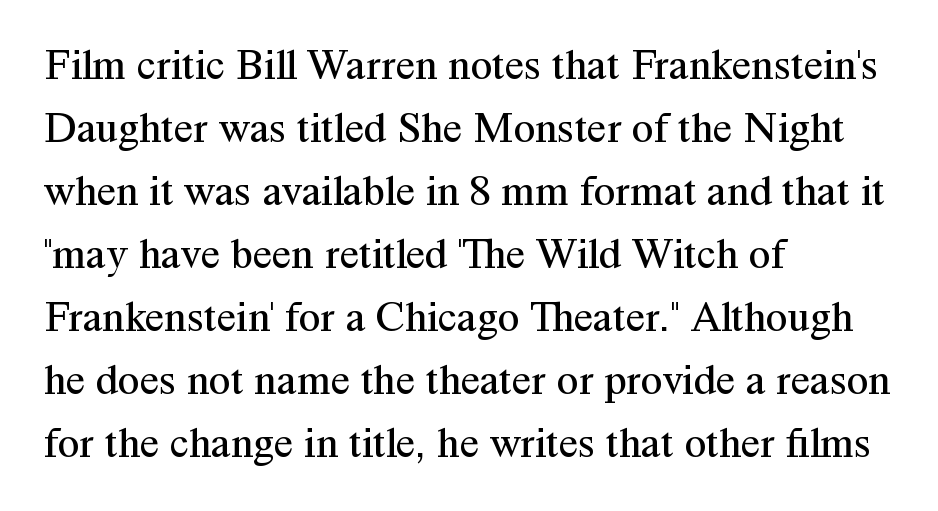
A typesetter would call this zero additional tracking. Stems here are at most as thick as an everyday book face. Note the varied advance widths — an 'i' is clearly narrower than an 'm'. Does the copy run flush right? No — it runs flush left.
